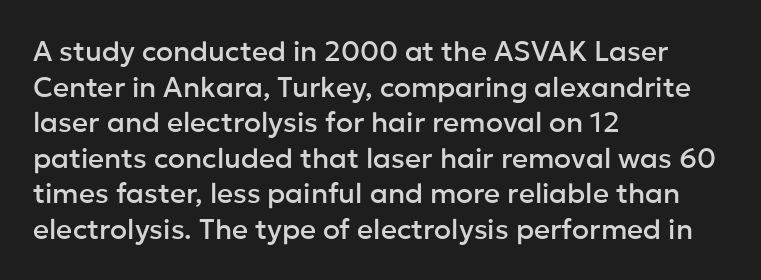
{"serif": "no", "italic": "no", "width": "normal", "stroke_contrast": "low", "x_height": "medium", "monospaced": "no", "underline": "no", "align": "left", "line_spacing": "normal", "line_spacing_ratio": 1.27, "letter_spacing": "normal", "letter_spacing_em": 0.0, "glyph_px": 28}
